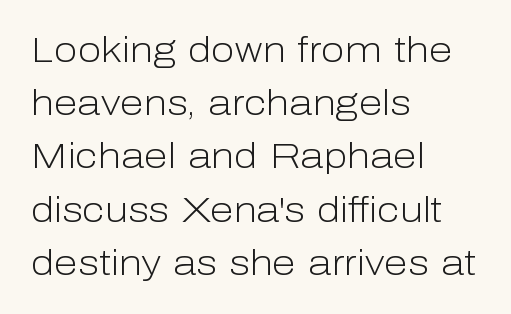
{"serif": "no", "italic": "no", "bold": "no", "weight": "light", "width": "normal", "stroke_contrast": "low", "x_height": "medium", "monospaced": "no", "underline": "no", "align": "left", "line_spacing": "normal", "line_spacing_ratio": 1.52, "letter_spacing": "normal", "letter_spacing_em": 0.0, "glyph_px": 35}
